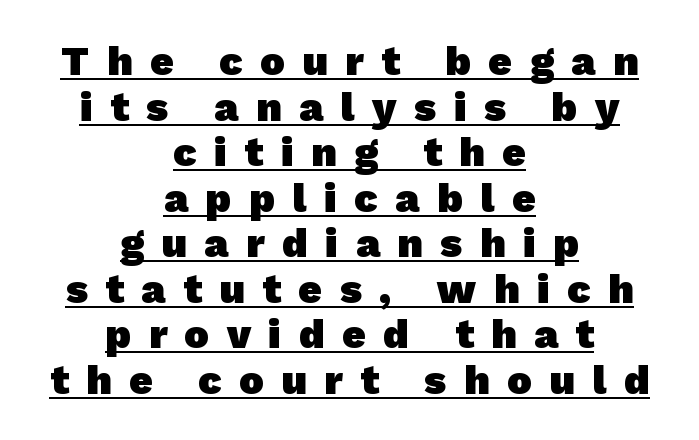
Varying glyph widths throughout — classic text-font behaviour. Font category for this specimen: sans-serif. This is heavy type, rendered in bold. The typesetter has applied underlining to the passage shown. A typesetter would call this heavily tracked-out type.
